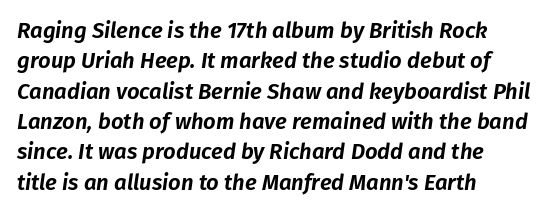
Q: Is the text italic (slanted)? A: Yes, it leans right by about 8 degrees.
Q: Is the text underlined? A: No.
Q: How is the paragraph aligned? A: Left-aligned.
Q: Is the spacing between letters normal or unusually wide? A: Normal.
Q: Is the spacing between lines tight, normal or loose? A: Normal.
